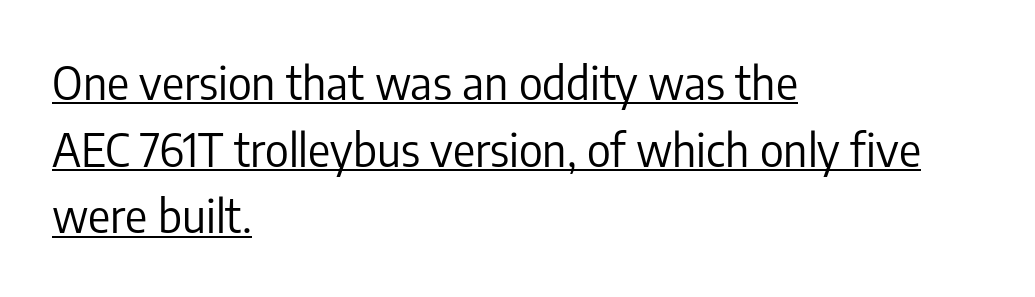
The image shows 46 px regular-weight, condensed sans-serif type, upright; set left-aligned, normal line spacing (1.45x), normal letter spacing, underlined; low stroke contrast and a medium x-height.
